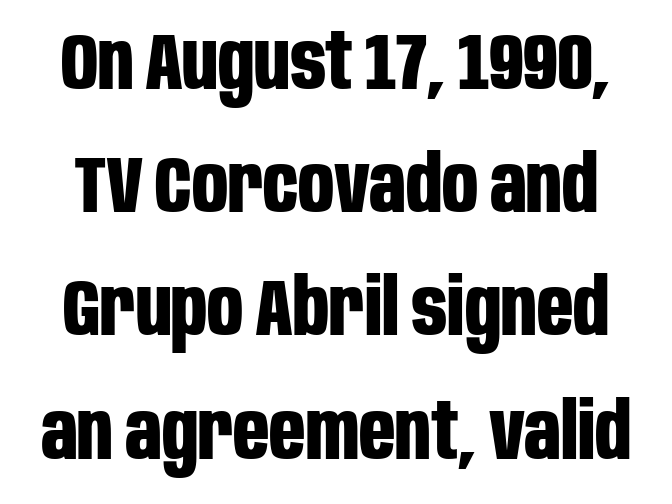
Vertically, the passage feels balanced, rows spaced as you'd expect. Words appear dense and cohesive because spacing is normal. Is the type bold? Yes — the strokes are clearly thick and heavy. Stroke terminals: plain, sans-serif. A bare baseline throughout the passage. Upright lettering throughout.
